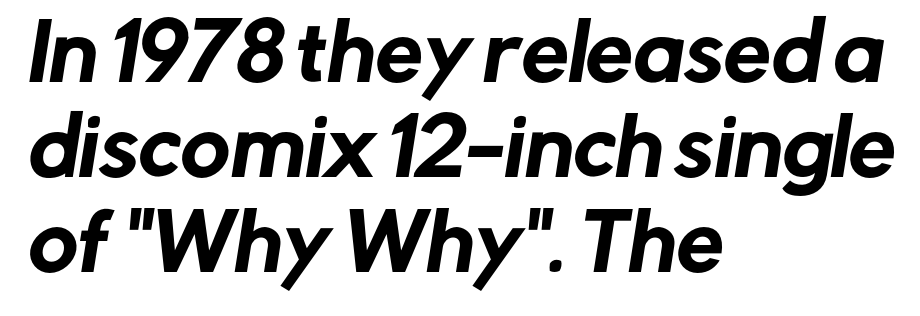
{"serif": "no", "width": "normal", "stroke_contrast": "low", "x_height": "medium", "monospaced": "no", "underline": "no", "align": "left", "line_spacing": "normal", "line_spacing_ratio": 1.25, "letter_spacing": "normal", "letter_spacing_em": 0.0, "glyph_px": 76}
